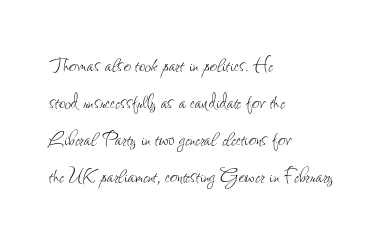
Q: Is the text bold? A: No.
Q: Is the text italic (slanted)? A: Yes.
Q: Is the text underlined? A: No.
Q: How is the paragraph aligned? A: Left-aligned.
Q: Is the spacing between letters normal or unusually wide? A: Normal.
Q: Is the spacing between lines tight, normal or loose? A: Normal.
